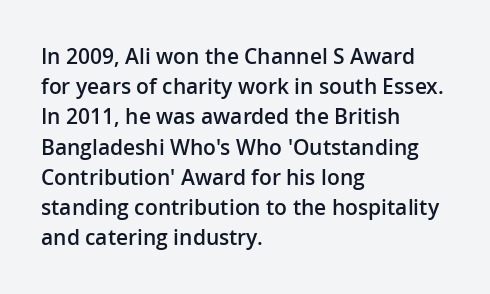
Vertical spacing — default. These lines stack with their left ends in a neat column. A typesetter would mark this as roman, not italic. Only glyphs here, with clear space below each row. What stands out about the letter spacing? Nothing — it is the standard amount.
